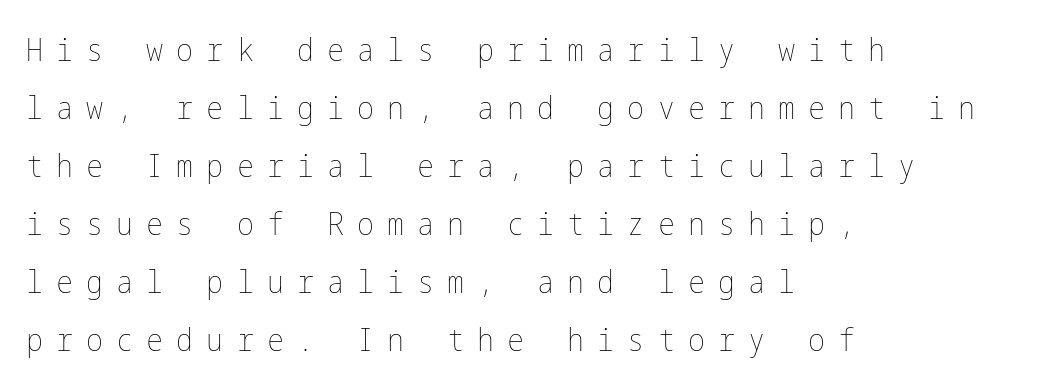
{"italic": "no", "bold": "no", "weight": "thin", "width": "condensed", "stroke_contrast": "low", "x_height": "medium", "underline": "no", "align": "left", "line_spacing_ratio": 1.81, "letter_spacing": "wide", "letter_spacing_em": 0.41, "glyph_px": 32}
